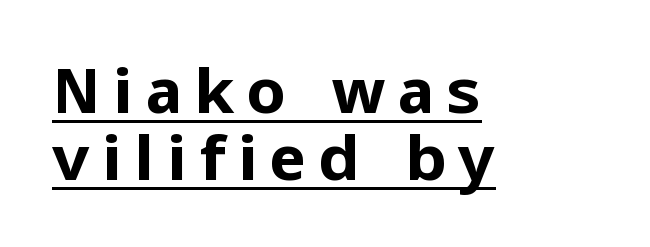
The letters advance in unequal steps, a hallmark of proportional type. Rendered with straight, roman letterforms. The passage shown is underscored from start to finish. Layout note: lines flush left. Unlike a traditional serif, this face leaves its strokes unadorned.
